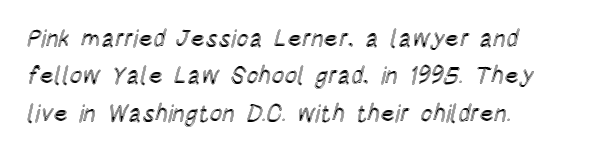
Quick note: interline space is typical. The glyphs are unaccompanied by any horizontal stroke below them. The setting favours the left margin, as ordinary paragraphs usually do.
